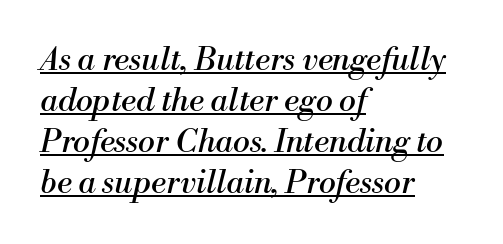
{"serif": "yes", "italic": "yes", "lean": "right", "slant_degrees": 13, "bold": "no", "weight": "regular", "width": "normal", "stroke_contrast": "medium", "x_height": "small", "monospaced": "no", "underline": "yes", "align": "left", "line_spacing": "normal", "line_spacing_ratio": 1.28, "letter_spacing": "normal", "letter_spacing_em": 0.0, "glyph_px": 32}
